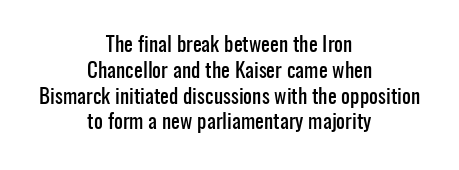
The image shows 21 px text type, upright; set centered, line spacing 1.23x, normal letter spacing, not underlined.
